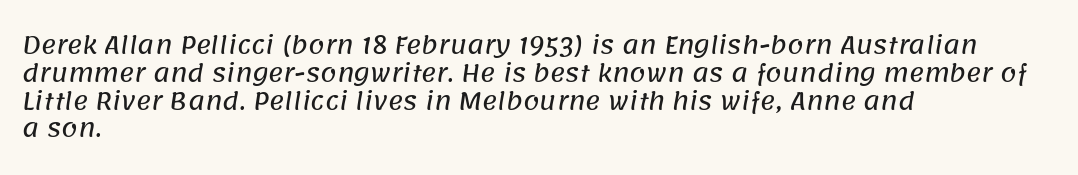
The letters sit at their default tracking, neither squeezed nor spread. Descenders hang freely into open space. These lines are set flush left with a ragged right edge.
